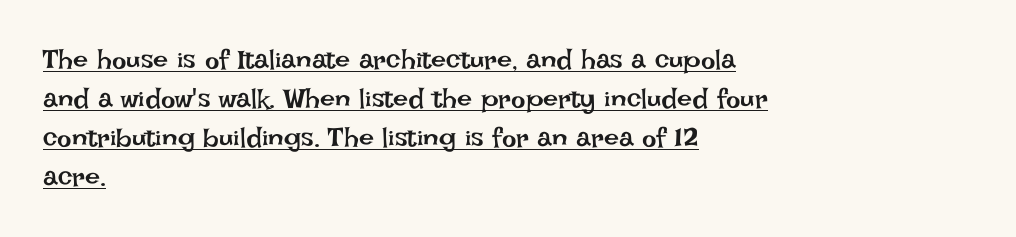
Q: Is the text bold? A: No.
Q: Is the text italic (slanted)? A: No, it is upright.
Q: Is the text underlined? A: Yes.
Q: How is the paragraph aligned? A: Left-aligned.
Q: Is the spacing between letters normal or unusually wide? A: Normal.
Q: Is the spacing between lines tight, normal or loose? A: Normal.
